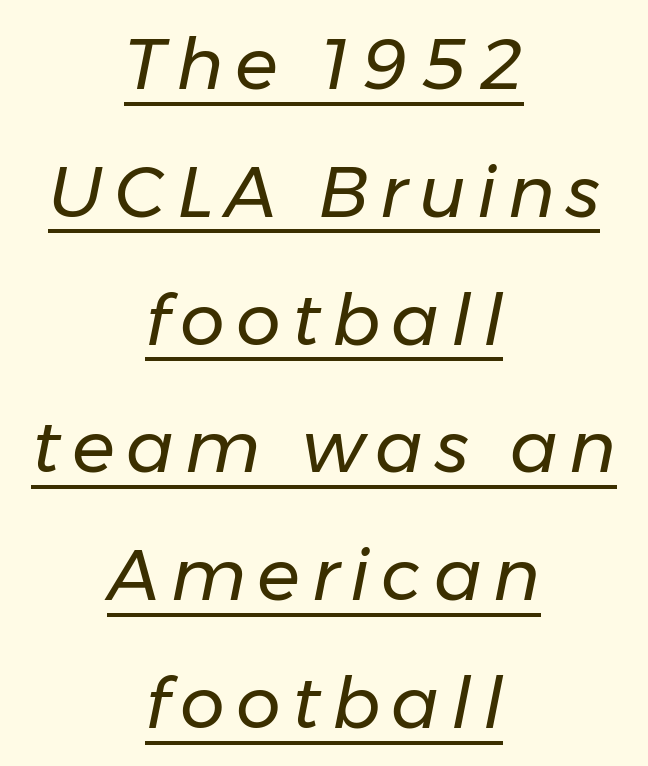
{"italic": "yes", "lean": "right", "slant_degrees": 11, "bold": "no", "weight": "regular", "width": "normal", "stroke_contrast": "low", "x_height": "medium", "monospaced": "no", "underline": "yes", "align": "center", "line_spacing_ratio": 1.8, "glyph_px": 71}
